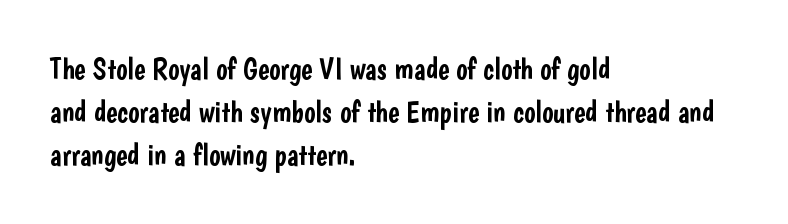
Q: Is the text italic (slanted)? A: No, it is upright.
Q: Is the typeface a serif or a sans-serif typeface? A: Sans-serif.
Q: Is the text underlined? A: No.
Q: How is the paragraph aligned? A: Left-aligned.
Q: Is the spacing between letters normal or unusually wide? A: Normal.
Q: Is the spacing between lines tight, normal or loose? A: Normal.
Q: Width (condensed, normal, or wide)? A: Condensed.
Q: Stroke contrast? A: Low.
Q: x-height? A: Medium.
Q: Monospaced? A: No.
